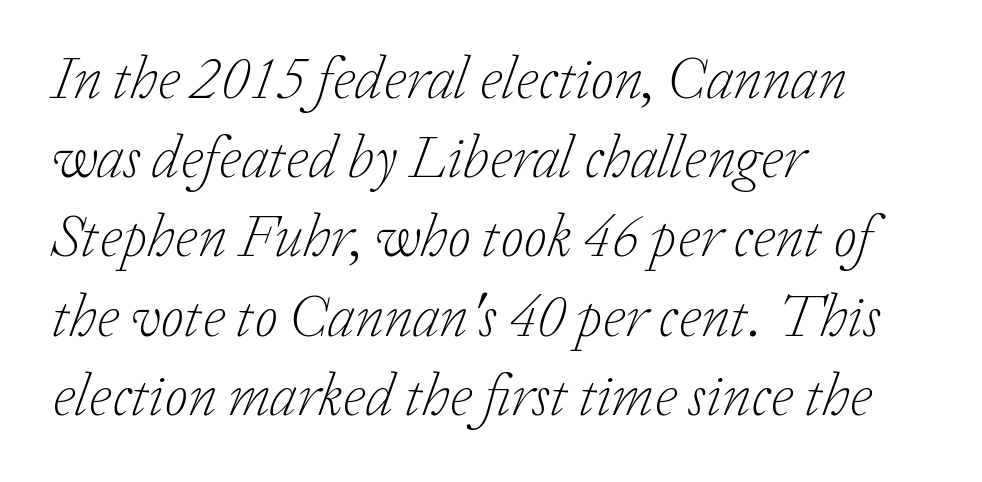
{"serif": "yes", "italic": "yes", "lean": "right", "slant_degrees": 20, "bold": "no", "weight": "light", "width": "normal", "stroke_contrast": "low", "x_height": "medium", "monospaced": "no", "underline": "no", "align": "left", "line_spacing": "normal", "line_spacing_ratio": 1.32, "letter_spacing": "normal", "letter_spacing_em": 0.0, "glyph_px": 60}
